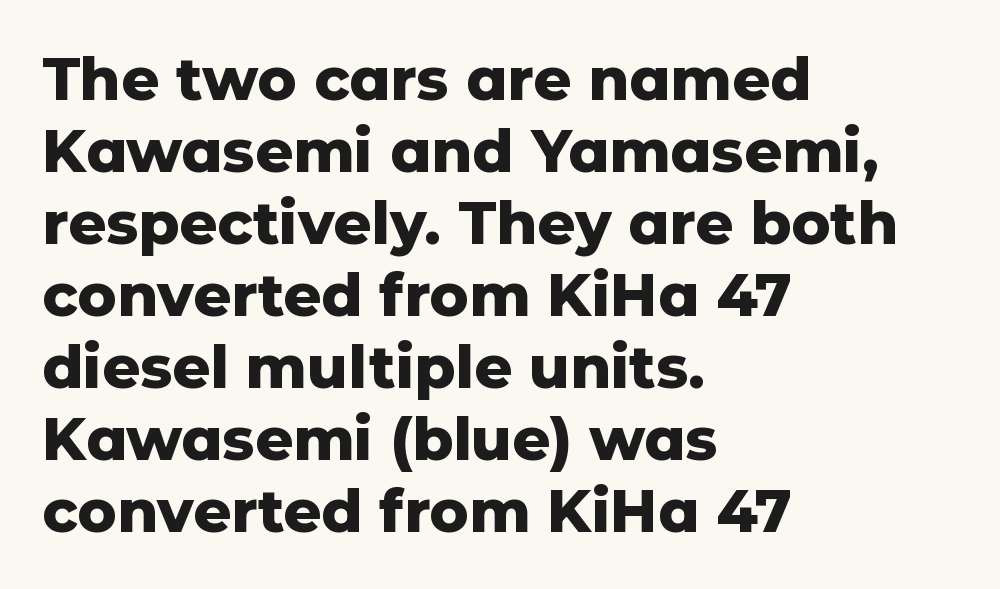
The image shows 59 px heavy sans-serif type, upright; set left-aligned, line spacing 1.22x, normal letter spacing, not underlined; low stroke contrast and a medium x-height.
